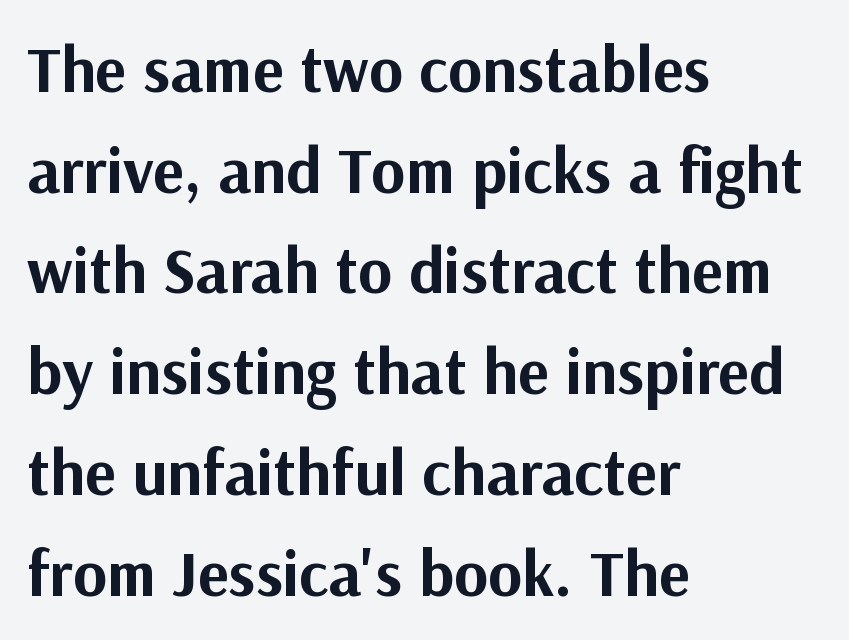
Check the space under the baseline: it is left empty. The face used here is proportionally spaced, like ordinary book or web type. Is the block centered? No — it sits flush against the left margin. Regular leading.
